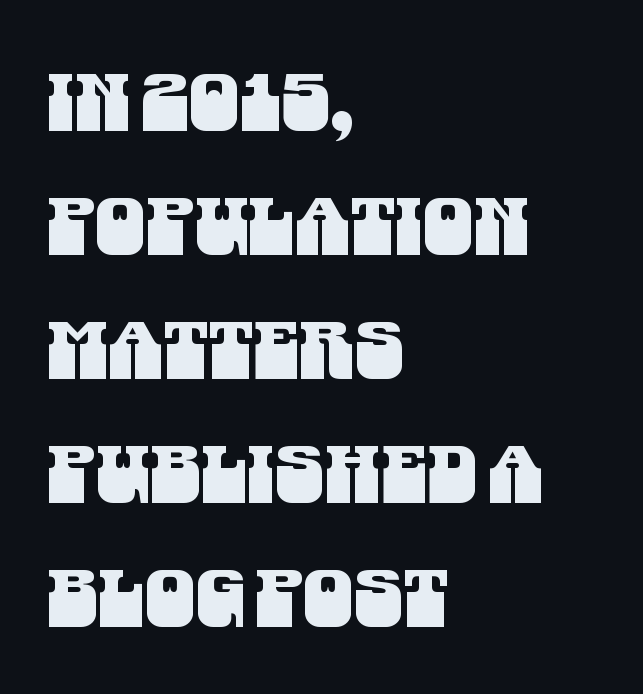
{"serif": "no", "width": "condensed", "stroke_contrast": "medium", "x_height": "large", "monospaced": "no", "underline": "no", "align": "left", "line_spacing": "normal", "line_spacing_ratio": 1.55, "letter_spacing": "normal", "letter_spacing_em": 0.0, "glyph_px": 80}
